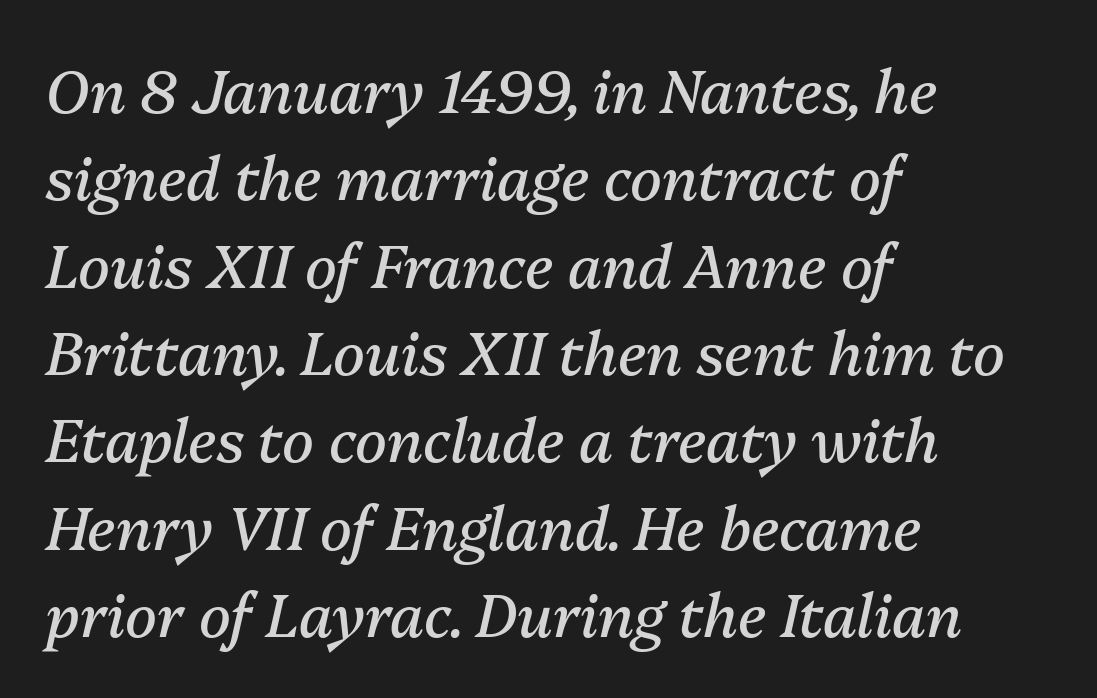
The image shows 59 px regular-weight type, italic (leaning right); set left-aligned, normal line spacing (1.48x), normal letter spacing, not underlined; medium stroke contrast and a medium x-height.
